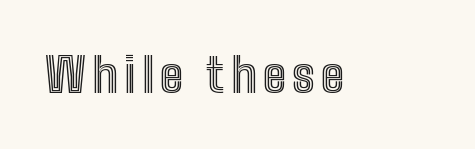
{"italic": "no", "width": "condensed", "x_height": "medium", "monospaced": "no", "underline": "no", "glyph_px": 48}
